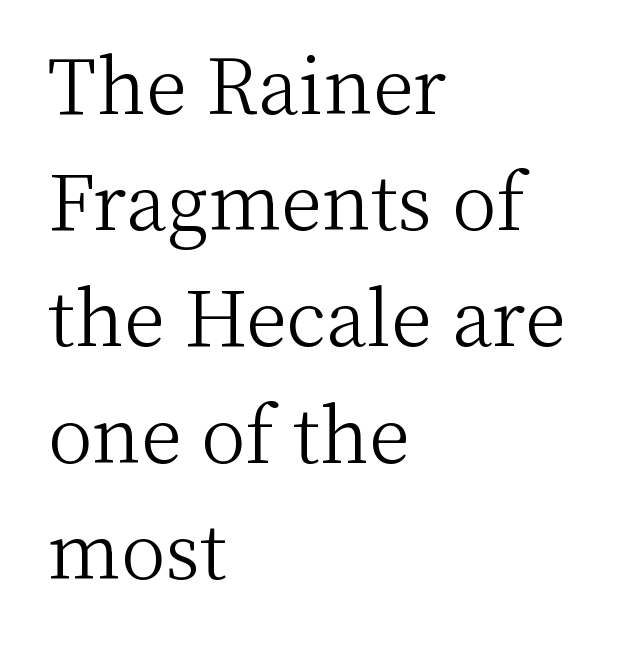
Q: Is the text bold? A: No.
Q: Is the text italic (slanted)? A: No, it is upright.
Q: Is the typeface a serif or a sans-serif typeface? A: Serif.
Q: Is the text underlined? A: No.
Q: How is the paragraph aligned? A: Left-aligned.
Q: Is the spacing between letters normal or unusually wide? A: Normal.
Q: Is the spacing between lines tight, normal or loose? A: Normal.
Q: Width (condensed, normal, or wide)? A: Normal.
Q: Stroke contrast? A: Medium.
Q: x-height? A: Medium.
Q: Monospaced? A: No.
